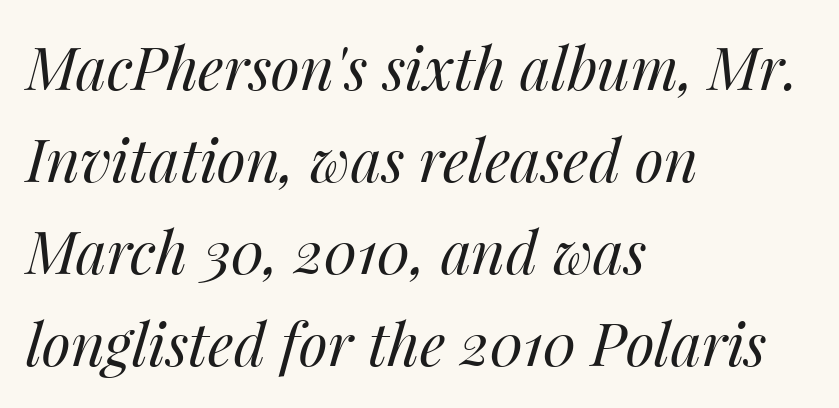
An italicized treatment has been applied to the whole sample. The rendering uses natural spacing where letterforms have individual widths. Every row of glyphs begins at an identical x-position on the left. What's the leading like? Ordinary, nothing unusual. The weight would be labelled regular, book, light, or lighter still.
